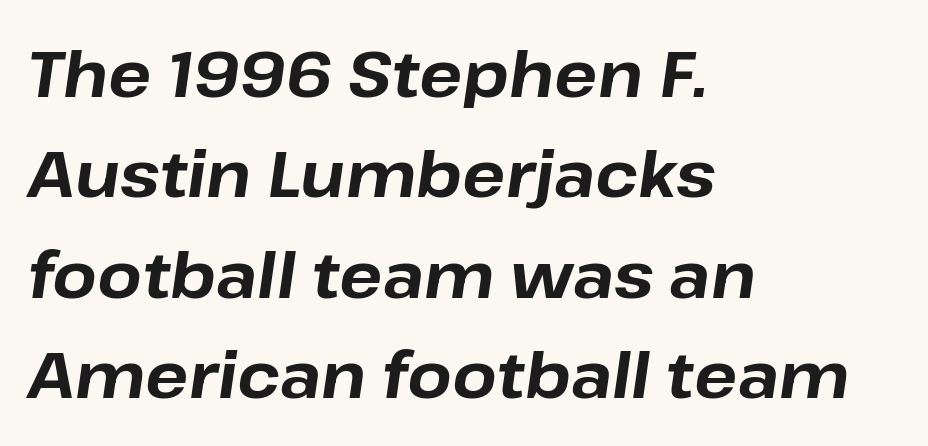
Q: Is the text bold? A: Yes.
Q: Is the text italic (slanted)? A: Yes, it leans right by about 8 degrees.
Q: Is the text underlined? A: No.
Q: How is the paragraph aligned? A: Left-aligned.
Q: Is the spacing between letters normal or unusually wide? A: Normal.
Q: Is the spacing between lines tight, normal or loose? A: Normal.
Q: Width (condensed, normal, or wide)? A: Normal.
Q: Stroke contrast? A: Low.
Q: x-height? A: Medium.
Q: Monospaced? A: No.
